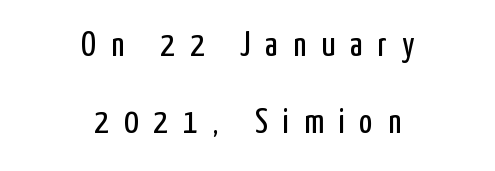
The image shows 35 px regular-weight, condensed sans-serif type, upright; set centered, loose line spacing (2.21x), unusually wide letter spacing (+0.43 em), not underlined; low stroke contrast and a medium x-height.
